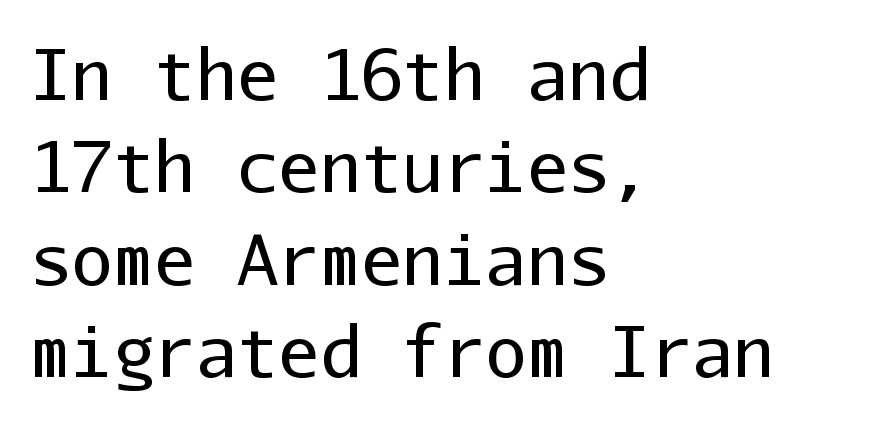
{"serif": "no", "italic": "no", "bold": "no", "weight": "regular", "width": "normal", "stroke_contrast": "low", "x_height": "medium", "monospaced": "yes", "underline": "no", "align": "left", "line_spacing": "normal", "line_spacing_ratio": 1.34, "letter_spacing": "normal", "letter_spacing_em": 0.0, "glyph_px": 69}
